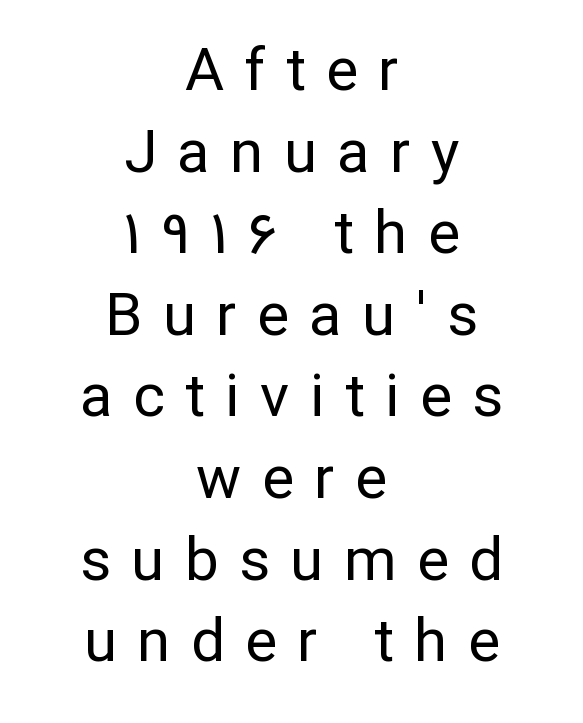
The compositor balanced each line on the midline. Looks like regular typesetting: each glyph gets only the width it needs. Heaviness? Minimal to ordinary, like unemphasized prose. Normally led — the rows are evenly, conventionally spaced. Letters rest on an invisible, unmarked baseline.
